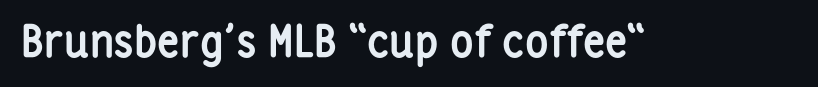
Q: Is the text bold? A: Yes.
Q: Is the text italic (slanted)? A: No, it is upright.
Q: Is the typeface a serif or a sans-serif typeface? A: Sans-serif.
Q: Is the text underlined? A: No.
Q: Is the spacing between letters normal or unusually wide? A: Normal.
Q: Width (condensed, normal, or wide)? A: Condensed.
Q: Stroke contrast? A: Low.
Q: x-height? A: Medium.
Q: Monospaced? A: No.
